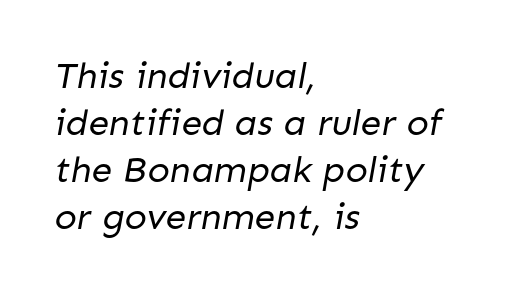
Q: Is the text bold? A: No.
Q: Is the typeface a serif or a sans-serif typeface? A: Sans-serif.
Q: Is the text underlined? A: No.
Q: How is the paragraph aligned? A: Left-aligned.
Q: Is the spacing between letters normal or unusually wide? A: Normal.
Q: Is the spacing between lines tight, normal or loose? A: Normal.
Q: Width (condensed, normal, or wide)? A: Normal.
Q: Stroke contrast? A: Low.
Q: x-height? A: Medium.
Q: Monospaced? A: No.
